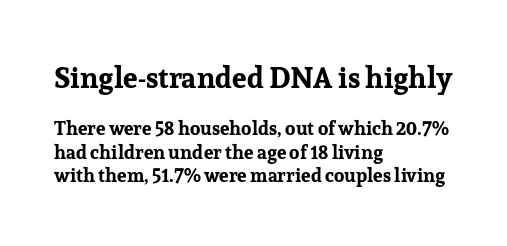
The image shows 29 px bold serif type, upright; set left-aligned, line spacing 1.24x, normal letter spacing, not underlined; the first (top) block is 1.53x larger; low stroke contrast and a medium x-height.
